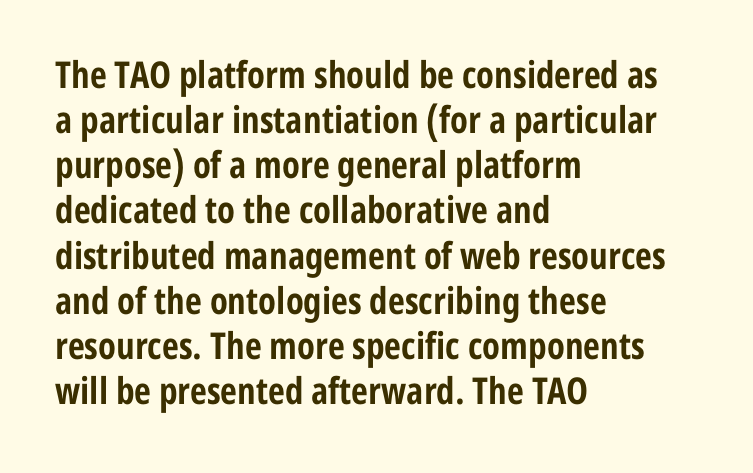
{"serif": "no", "italic": "no", "bold": "yes", "weight": "bold", "width": "condensed", "stroke_contrast": "low", "x_height": "medium", "monospaced": "no", "underline": "no", "align": "left", "line_spacing_ratio": 1.22, "letter_spacing": "normal", "letter_spacing_em": 0.0, "glyph_px": 37}
